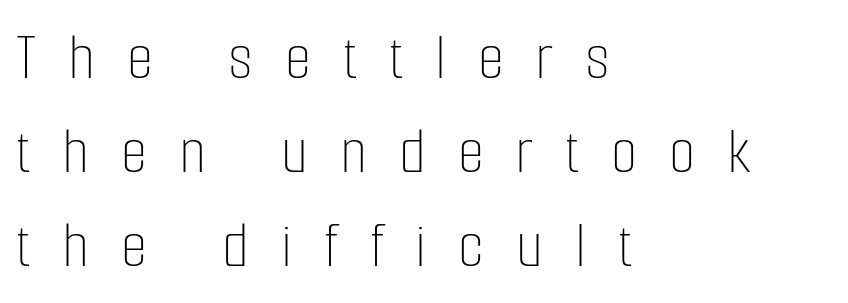
Q: Is the text bold? A: No.
Q: Is the text italic (slanted)? A: No, it is upright.
Q: Is the text underlined? A: No.
Q: How is the paragraph aligned? A: Left-aligned.
Q: Is the spacing between letters normal or unusually wide? A: Unusually wide.
Q: Is the spacing between lines tight, normal or loose? A: Normal.
Q: Width (condensed, normal, or wide)? A: Condensed.
Q: Stroke contrast? A: Low.
Q: x-height? A: Medium.
Q: Monospaced? A: No.
